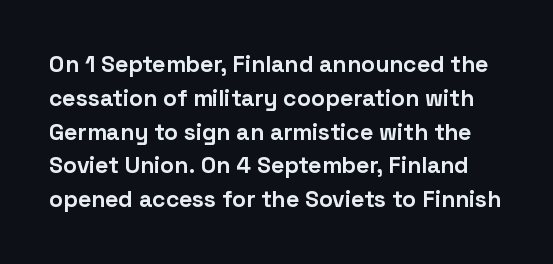
The image shows 23 px bold type, upright; set normal line spacing (1.47x), normal letter spacing, not underlined.
